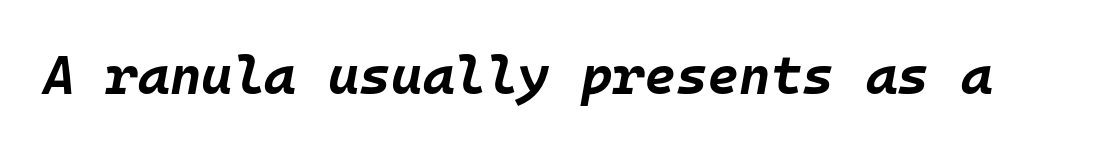
The image shows 54 px bold type, italic (leaning right), monospaced; set normal letter spacing, not underlined; low stroke contrast and a large x-height.
